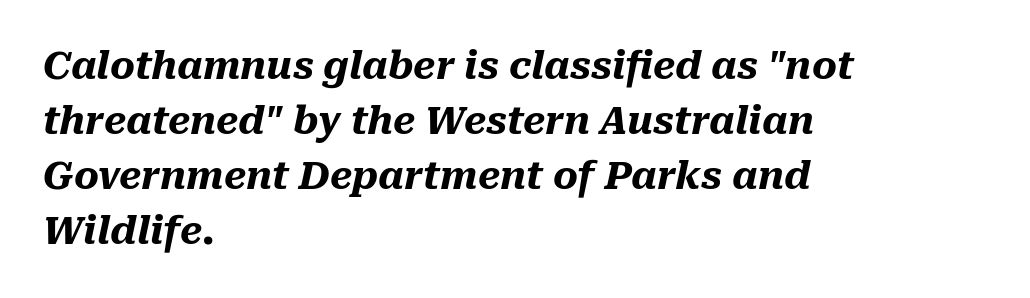
Is the block centered? No — it sits flush against the left margin. The leading is moderate, giving the passage an even texture. Character widths vary here, with narrow letters taking less room than wide ones. The area under the type is left untouched.
